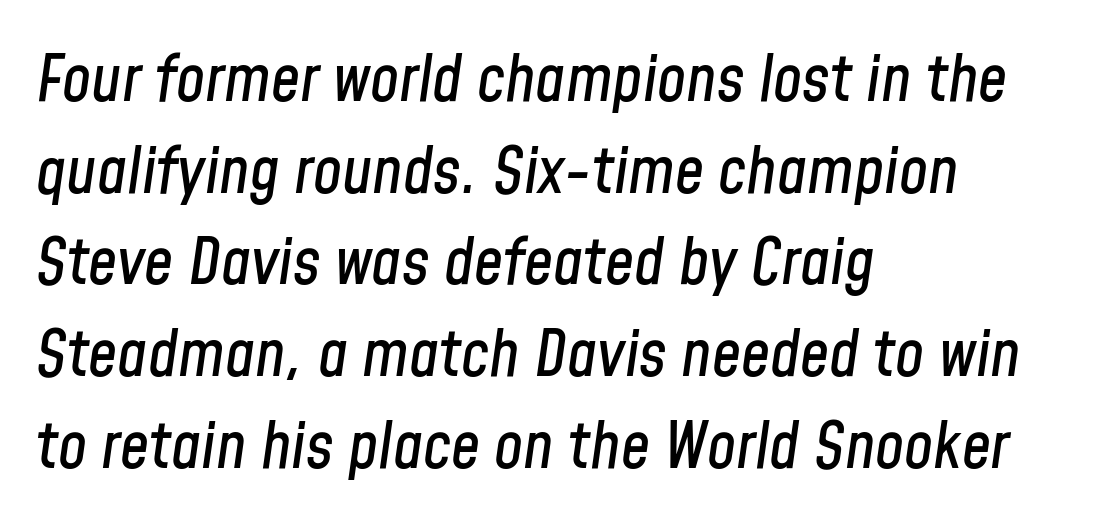
Proportional: the letters do not fall into vertical columns. There's an unmistakable incline to the writing here. Only glyphs here, with clear space below each row. Line starts are locked; line ends wander. Rows of type keep a routine distance in the vertical direction. The face used here is rendered with its standard letterfit.
